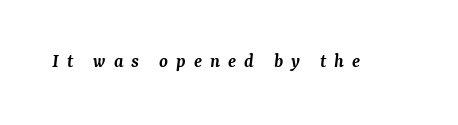
{"italic": "yes", "lean": "right", "slant_degrees": 7, "bold": "semi", "underline": "no", "letter_spacing": "wide", "letter_spacing_em": 0.4, "glyph_px": 20}
